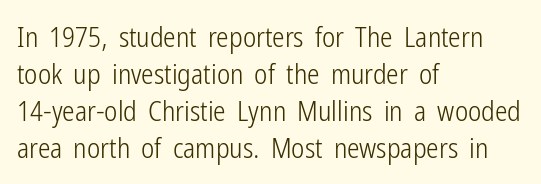
Q: Is the text bold? A: No.
Q: Is the text italic (slanted)? A: No, it is upright.
Q: Is the typeface a serif or a sans-serif typeface? A: Sans-serif.
Q: Is the text underlined? A: No.
Q: How is the paragraph aligned? A: Left-aligned.
Q: Is the spacing between letters normal or unusually wide? A: Normal.
Q: Is the spacing between lines tight, normal or loose? A: Normal.
Q: Width (condensed, normal, or wide)? A: Condensed.
Q: Stroke contrast? A: Low.
Q: x-height? A: Medium.
Q: Monospaced? A: No.
